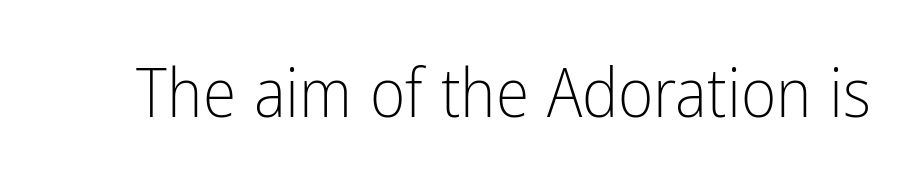
The image shows 68 px light, condensed sans-serif type, upright; set normal letter spacing, not underlined; low stroke contrast and a medium x-height.
